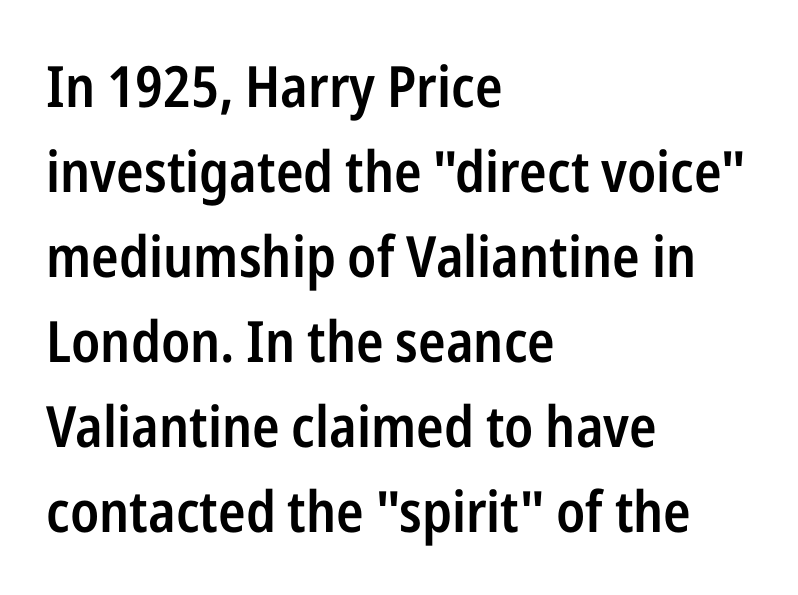
Q: Is the text bold? A: Semi-bold.
Q: Is the text italic (slanted)? A: No, it is upright.
Q: Is the typeface a serif or a sans-serif typeface? A: Sans-serif.
Q: Is the text underlined? A: No.
Q: How is the paragraph aligned? A: Left-aligned.
Q: Is the spacing between letters normal or unusually wide? A: Normal.
Q: Is the spacing between lines tight, normal or loose? A: Normal.
Q: Width (condensed, normal, or wide)? A: Condensed.
Q: Stroke contrast? A: Low.
Q: x-height? A: Medium.
Q: Monospaced? A: No.
